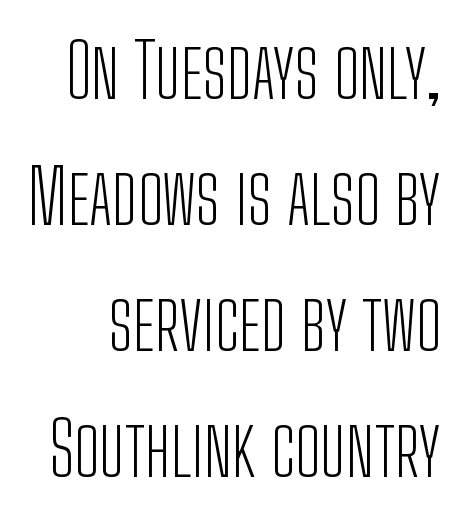
{"serif": "no", "italic": "no", "bold": "no", "weight": "light", "width": "condensed", "stroke_contrast": "low", "x_height": "medium", "monospaced": "no", "underline": "no", "line_spacing": "normal", "line_spacing_ratio": 1.68, "letter_spacing": "normal", "letter_spacing_em": 0.0, "glyph_px": 75}
